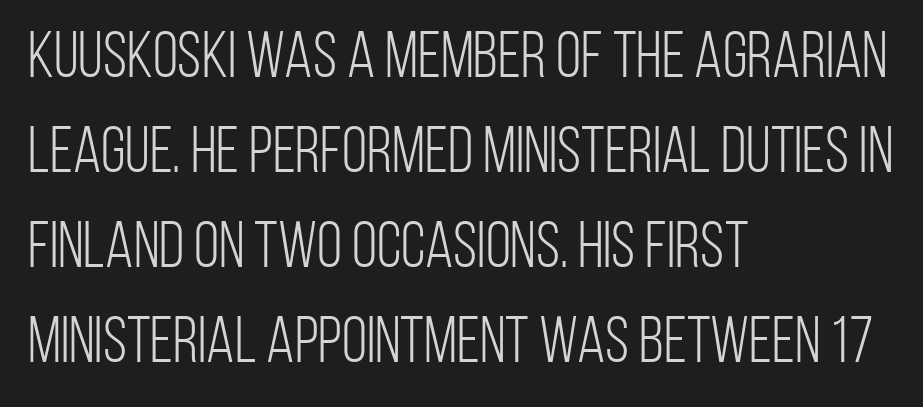
How would I describe the line gaps? Plain and ordinary. You could call the tracking neutral — neither tight nor loose. Is this a fixed-width face? No — the glyphs have proportional, varying widths. The face looks like a standard text weight, possibly lighter.
